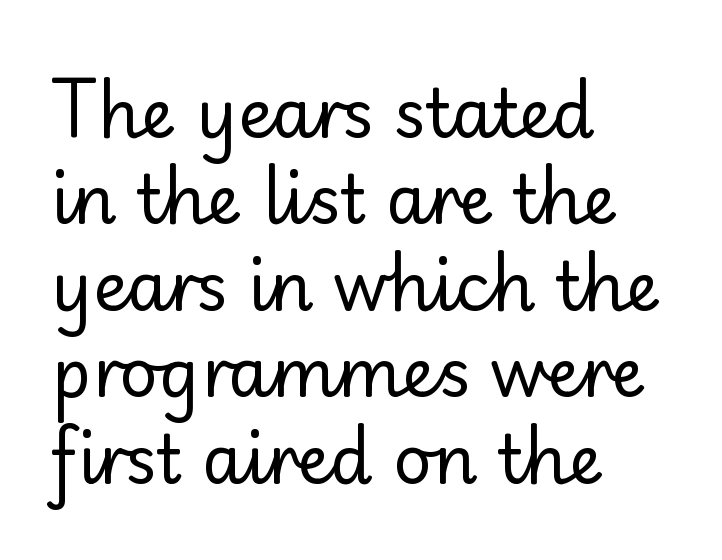
Q: Is the text bold? A: No.
Q: Is the text italic (slanted)? A: No, it is upright.
Q: Is the typeface a serif or a sans-serif typeface? A: Sans-serif.
Q: Is the text underlined? A: No.
Q: How is the paragraph aligned? A: Left-aligned.
Q: Is the spacing between letters normal or unusually wide? A: Normal.
Q: Is the spacing between lines tight, normal or loose? A: Normal.
Q: Width (condensed, normal, or wide)? A: Normal.
Q: Stroke contrast? A: Low.
Q: x-height? A: Small.
Q: Monospaced? A: No.
